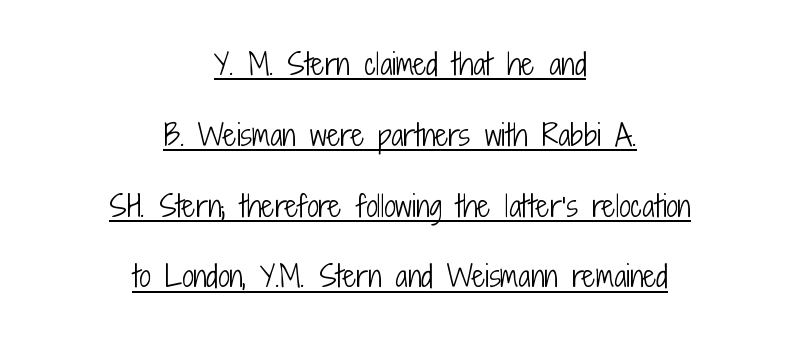
The typeface chosen for these lines omits serifs. The whitespace from short lines is split evenly between both sides. This sample uses plain, unmodified letter spacing. This block would shrink considerably if given ordinary leading; it's expanded now. Every stem runs plumb, perpendicular to the baseline.
